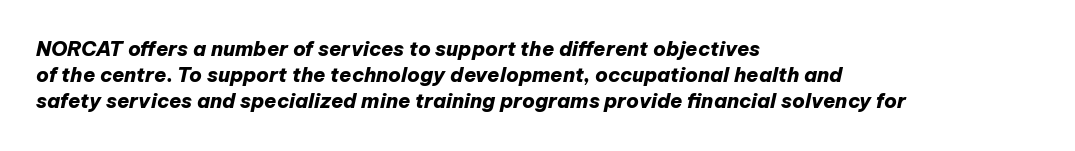
The image shows 20 px bold type, italic (leaning right); set left-aligned, normal line spacing (1.31x), normal letter spacing, not underlined.
